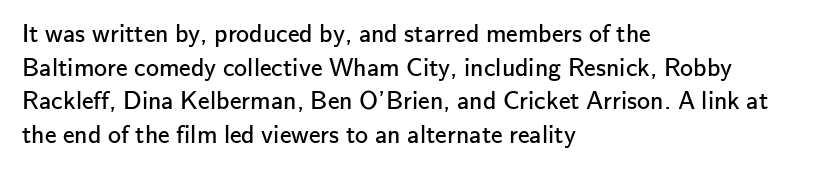
The image shows 26 px text type, upright; set left-aligned, normal line spacing (1.29x), normal letter spacing, not underlined.
